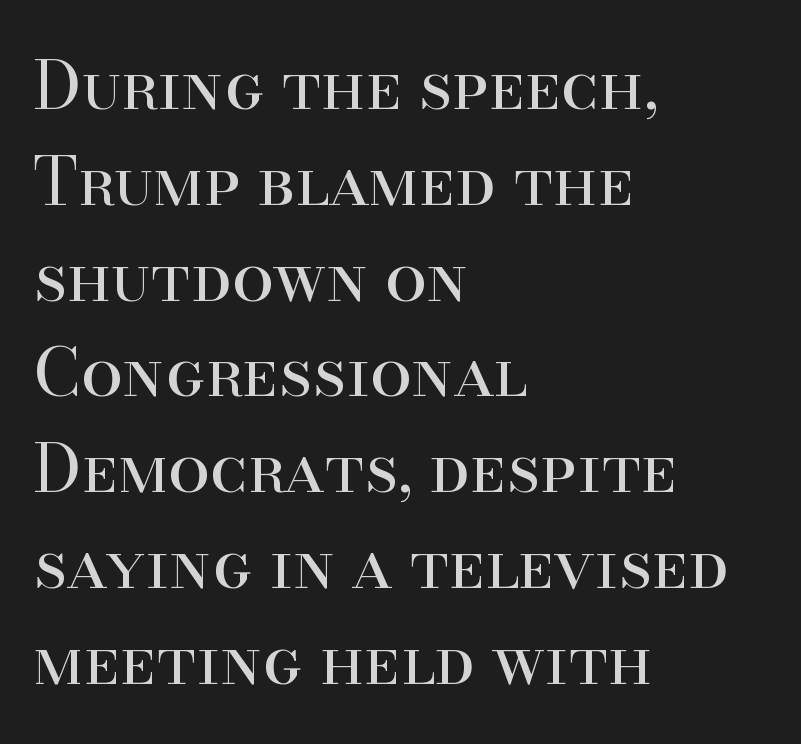
This is roman type, the default non-slanted kind. The horizontal fit of the characters is conventional and even. Each letter keeps its own natural width here, so spacing adapts to shape. If you drew a ruler down the left edge, every line would touch it. Weight class: somewhere from thin through regular. Normally led — the rows are evenly, conventionally spaced.
